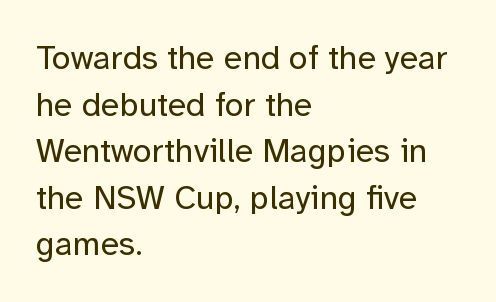
{"serif": "no", "italic": "no", "bold": "no", "weight": "regular", "width": "normal", "stroke_contrast": "low", "x_height": "medium", "monospaced": "no", "underline": "no", "align": "left", "line_spacing": "normal", "line_spacing_ratio": 1.37, "letter_spacing": "normal", "letter_spacing_em": 0.0, "glyph_px": 34}
